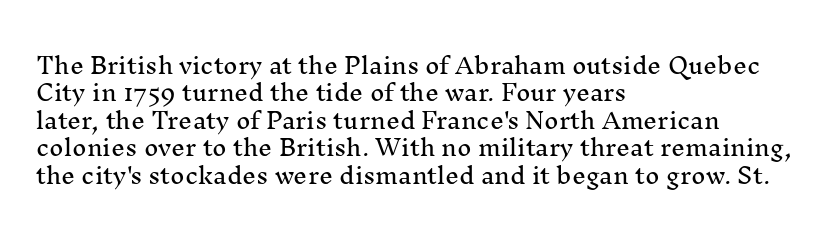
The image shows 22 px text type, upright; set left-aligned, normal line spacing (1.25x), normal letter spacing, not underlined.
